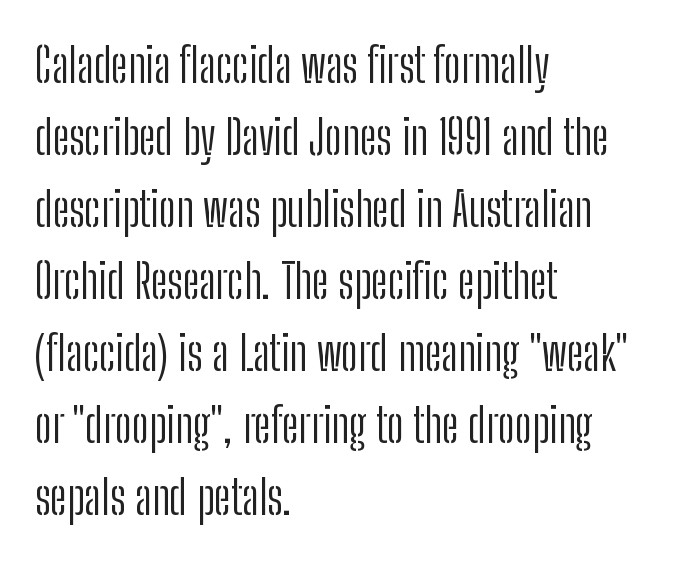
Q: Is the text bold? A: No.
Q: Is the text italic (slanted)? A: No, it is upright.
Q: Is the typeface a serif or a sans-serif typeface? A: Sans-serif.
Q: Is the text underlined? A: No.
Q: How is the paragraph aligned? A: Left-aligned.
Q: Is the spacing between letters normal or unusually wide? A: Normal.
Q: Is the spacing between lines tight, normal or loose? A: Normal.
Q: Width (condensed, normal, or wide)? A: Condensed.
Q: Stroke contrast? A: Low.
Q: x-height? A: Medium.
Q: Monospaced? A: No.
